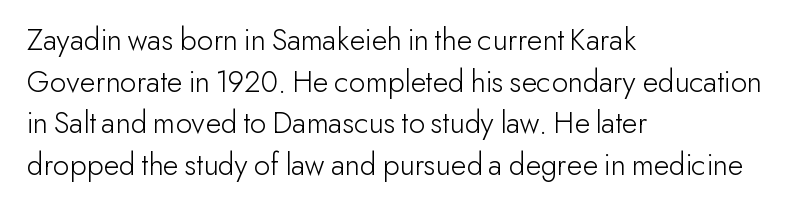
The line texture is even and compact thanks to regular tracking. Short and long lines alike share a common starting point at left. Tall strokes in this sample are plumb rather than angled. The face used here is a sans, in the tradition of grotesques and geometrics. Is this a fixed-width face? No — the glyphs have proportional, varying widths.
